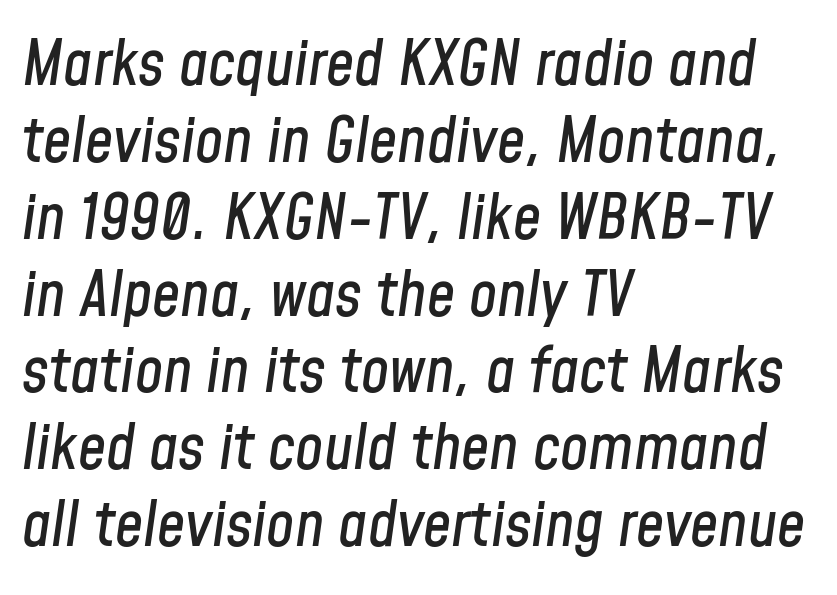
The image shows 63 px condensed type, italic (leaning right); set left-aligned, line spacing 1.22x, normal letter spacing, not underlined; low stroke contrast and a medium x-height.
